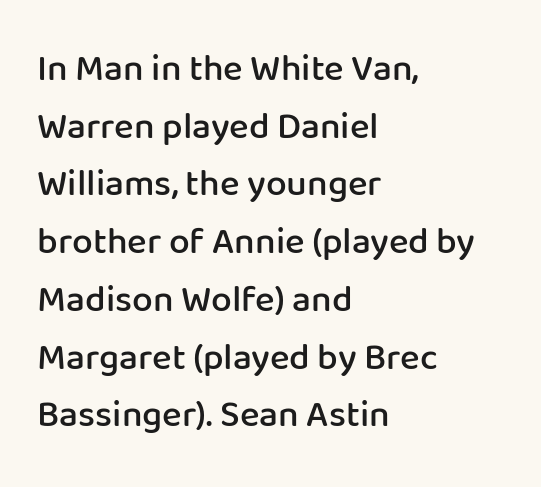
The letters are semibold — heavier than regular but short of a full bold. Each letter keeps its own natural width here, so spacing adapts to shape. Compared with typical body copy, the letter spacing here is the same. The specimen reads as upright at a glance. Honestly, the row spacing looks completely unremarkable. The letters carry no serifs — their stems end cleanly without finishing strokes.
